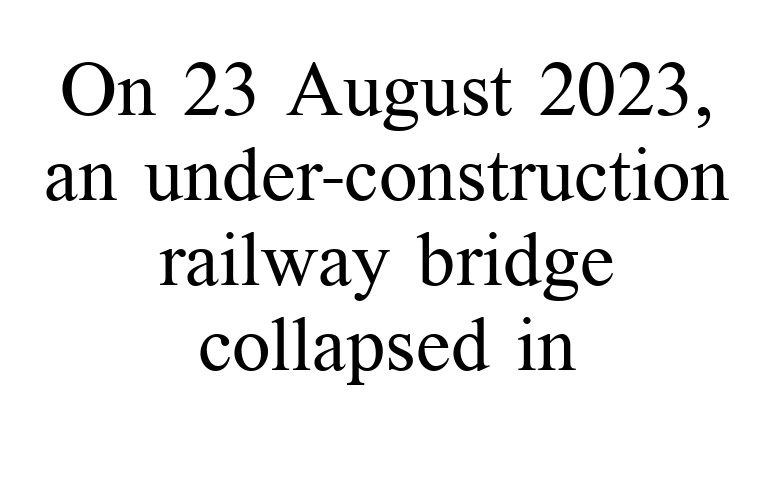
Each word holds together tightly as a unit, with standard inter-letter gaps. Do the letters lean? They stand straight. Vertical stems look standard width or narrower in stroke. Little horizontal feet cap the strokes, marking this as serif type. Proportional: the letters do not fall into vertical columns. This block would grow much taller if given ordinary leading; it's compressed now.
